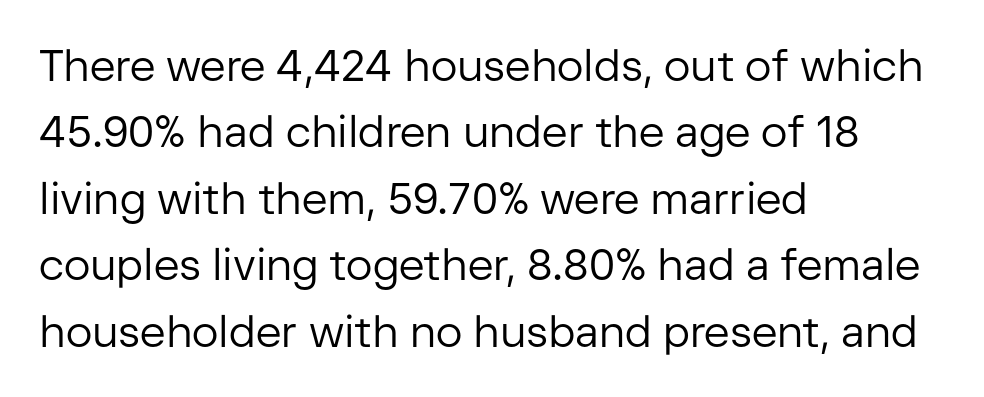
The image shows 44 px regular-weight sans-serif type, upright; set left-aligned, normal line spacing (1.51x), normal letter spacing, not underlined; low stroke contrast and a medium x-height.
